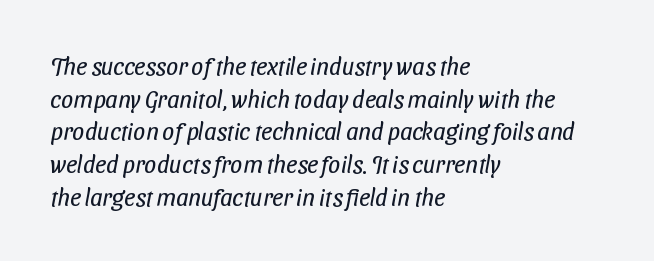
Q: Is the text bold? A: No.
Q: Is the text underlined? A: No.
Q: How is the paragraph aligned? A: Left-aligned.
Q: Is the spacing between letters normal or unusually wide? A: Normal.
Q: Is the spacing between lines tight, normal or loose? A: Normal.
